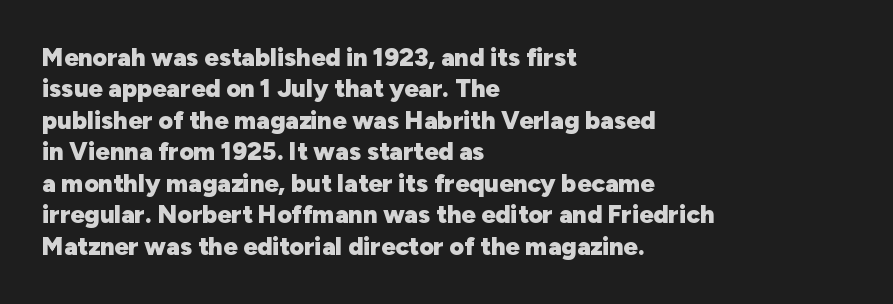
{"italic": "no", "bold": "yes", "underline": "no", "align": "left", "line_spacing": "normal", "line_spacing_ratio": 1.26, "letter_spacing": "normal", "letter_spacing_em": 0.0, "glyph_px": 25}
